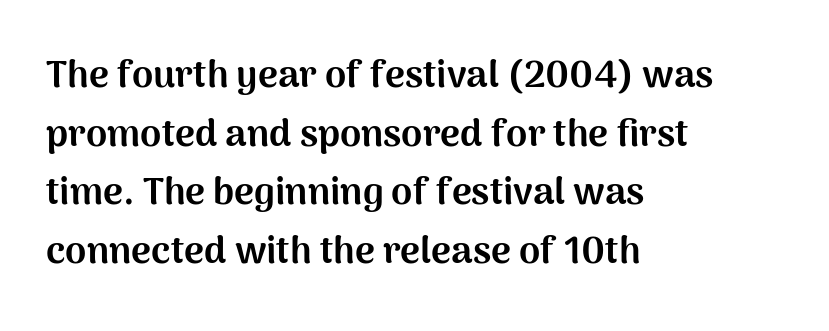
{"serif": "no", "italic": "no", "bold": "yes", "weight": "bold", "width": "normal", "stroke_contrast": "medium", "x_height": "medium", "monospaced": "no", "underline": "no", "align": "left", "line_spacing": "normal", "line_spacing_ratio": 1.54, "letter_spacing": "normal", "letter_spacing_em": 0.0, "glyph_px": 38}
